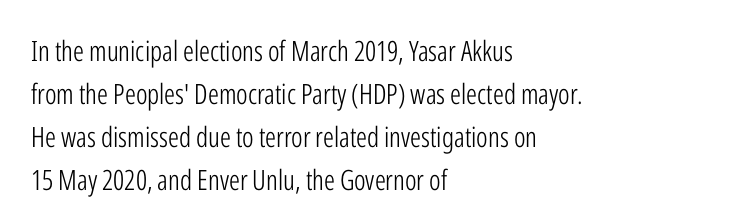
{"serif": "no", "italic": "no", "bold": "no", "weight": "light", "width": "condensed", "stroke_contrast": "low", "x_height": "medium", "monospaced": "no", "underline": "no", "align": "left", "line_spacing": "normal", "line_spacing_ratio": 1.53, "letter_spacing": "normal", "letter_spacing_em": 0.0, "glyph_px": 28}
